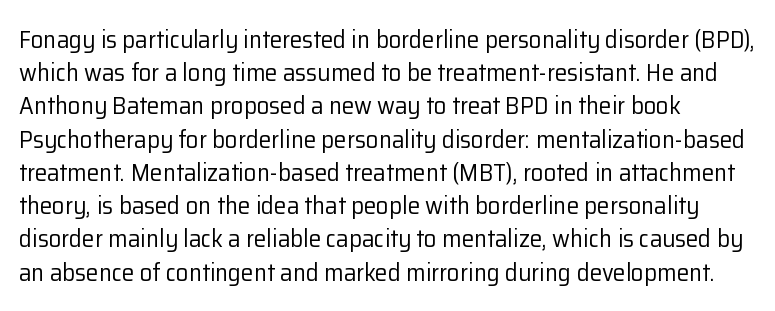
The image shows 25 px text type, upright; set left-aligned, normal line spacing (1.33x), normal letter spacing, not underlined.
